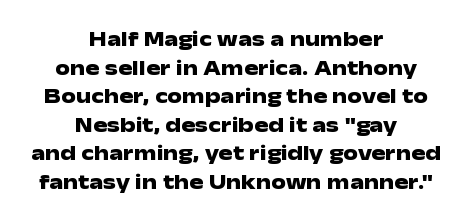
Q: Is the text bold? A: Yes.
Q: Is the text italic (slanted)? A: No, it is upright.
Q: Is the text underlined? A: No.
Q: How is the paragraph aligned? A: Centered.
Q: Is the spacing between letters normal or unusually wide? A: Normal.
Q: Is the spacing between lines tight, normal or loose? A: Normal.
